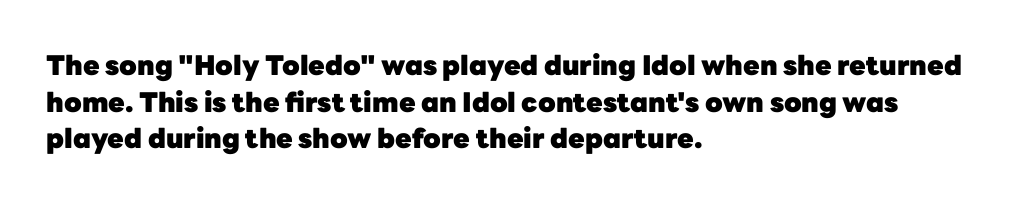
{"italic": "no", "bold": "yes", "underline": "no", "align": "left", "line_spacing": "normal", "line_spacing_ratio": 1.36, "letter_spacing": "normal", "letter_spacing_em": 0.0, "glyph_px": 27}
